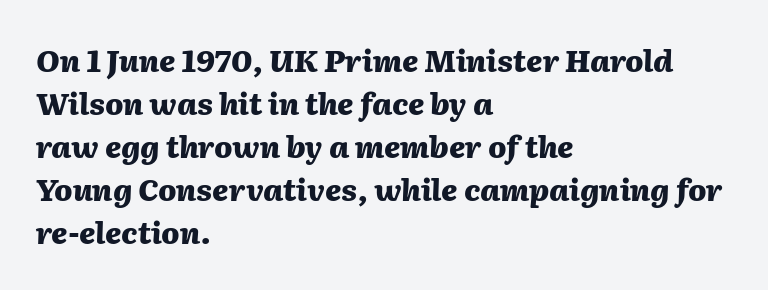
The glyphs are unaccompanied by any horizontal stroke below them. The rendering uses a moderate line-height, typical for paragraphs. Compared with an ordinary text face, these strokes are far heavier — a full bold. The lines are quadded left. Is the letter spacing exaggerated? No — it looks like the ordinary default. The letters are slanted; this is an italic face.
